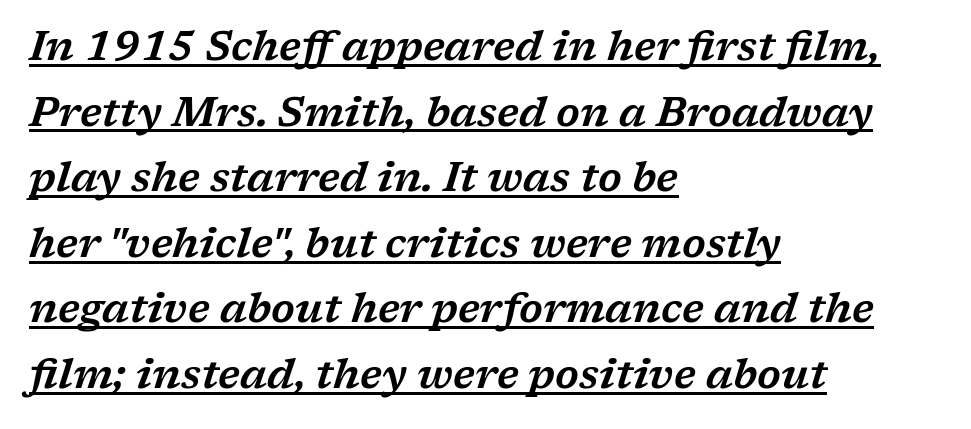
This sample is left-justified, so line endings fall wherever the words run out. Between one letter and the next there's only the usual sliver of space. This rendering features underlined lettering. This sample has the flowing, uneven cadence of proportional lettering.
